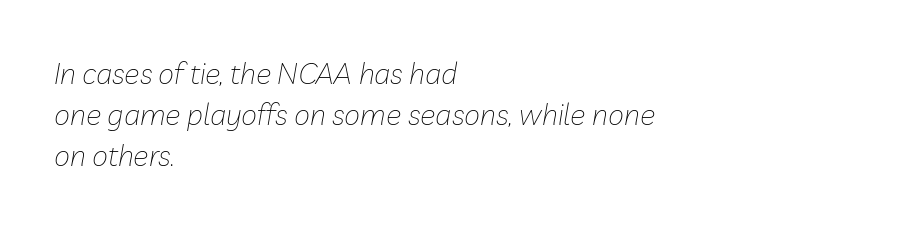
The image shows 29 px thin type, italic (leaning right); set left-aligned, normal line spacing (1.41x), normal letter spacing, not underlined; low stroke contrast and a medium x-height.
